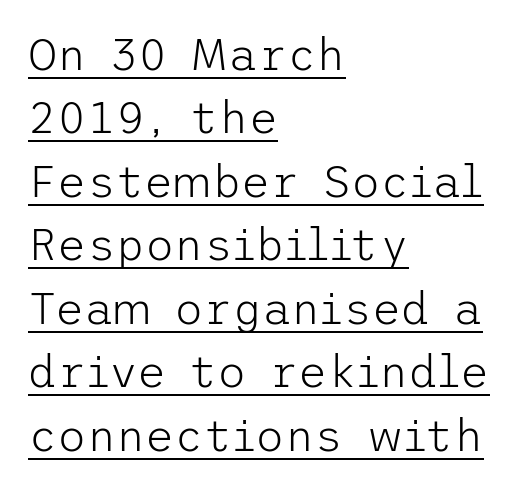
The image shows 45 px light sans-serif type, upright; set left-aligned, normal line spacing (1.41x), normal letter spacing, underlined; low stroke contrast and a medium x-height.
